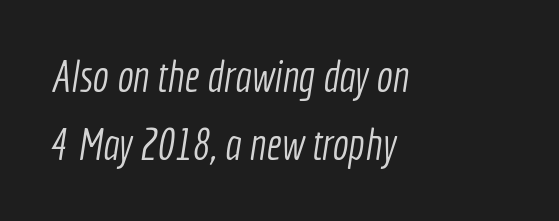
Q: Is the text bold? A: No.
Q: Is the typeface a serif or a sans-serif typeface? A: Sans-serif.
Q: Is the text underlined? A: No.
Q: How is the paragraph aligned? A: Left-aligned.
Q: Is the spacing between letters normal or unusually wide? A: Normal.
Q: Is the spacing between lines tight, normal or loose? A: Normal.
Q: Width (condensed, normal, or wide)? A: Condensed.
Q: x-height? A: Medium.
Q: Monospaced? A: No.
